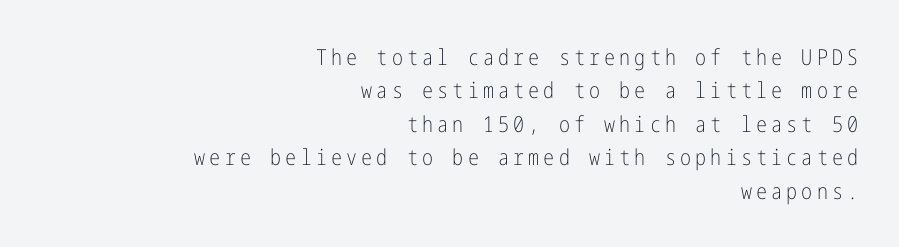
The image shows 22 px text type, upright; set right-aligned, normal line spacing (1.52x), not underlined.
